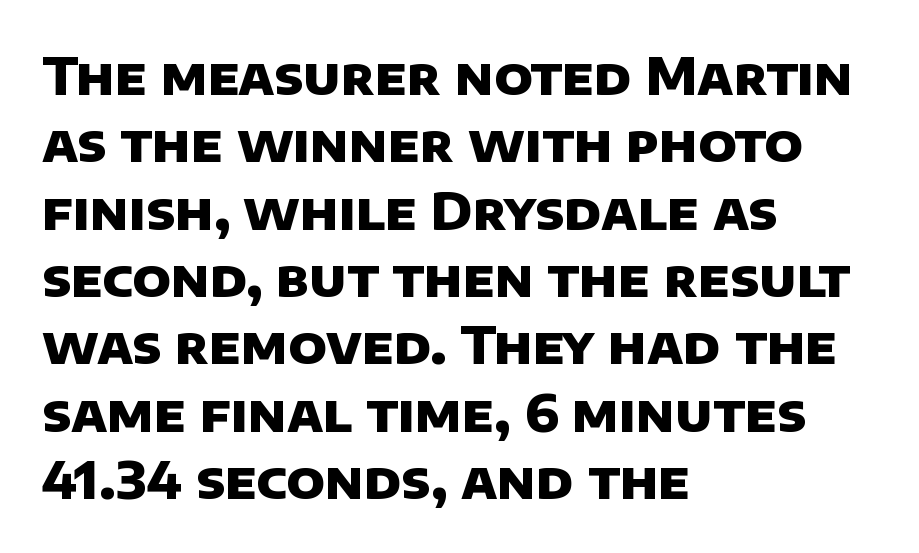
Look at the stroke-to-counter ratio: heavy, a bold. Bare-footed words on every line. Regular leading. The designer went with a sans here, leaving each stem footless. Default kerning and tracking; the words read as compact shapes. Here the designer chose a conventional face with non-uniform glyph widths.
